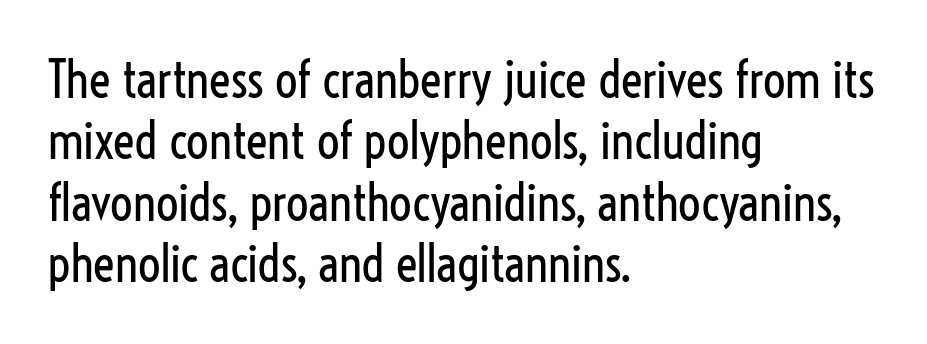
A quiet, ordinary-to-light weight characterises the typeface. This is sans-serif lettering, the kind often seen on screens and signage. Spacing verdict: proportional, widths tailored to each character. Which margin do the lines hug? The left one — the right edge is uneven. Inter-character spacing is left at the font's built-in metrics. The letters stand upright; this is a roman face.
